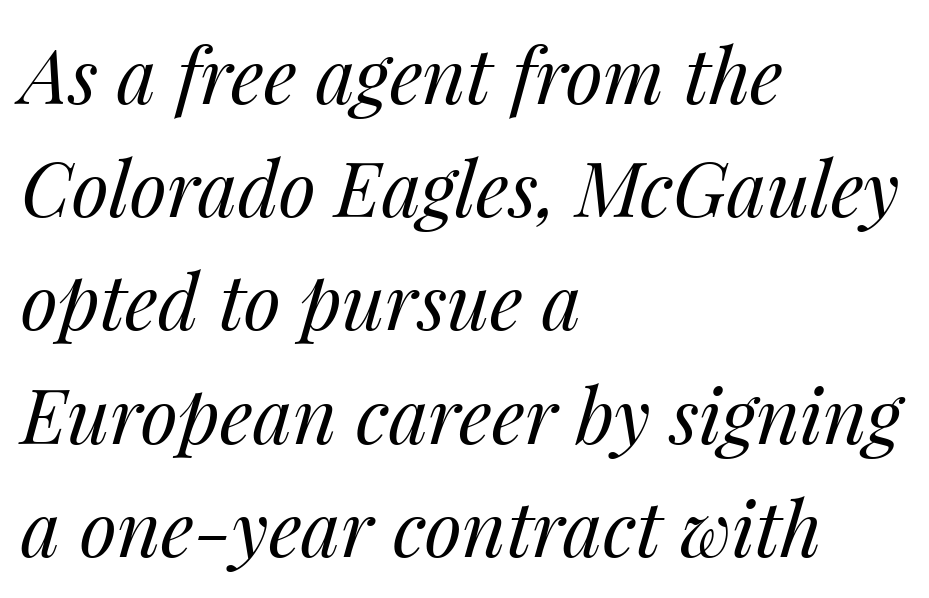
The image shows 76 px regular-weight type, italic (leaning right); set left-aligned, normal line spacing (1.49x), normal letter spacing, not underlined; medium stroke contrast and a medium x-height.
